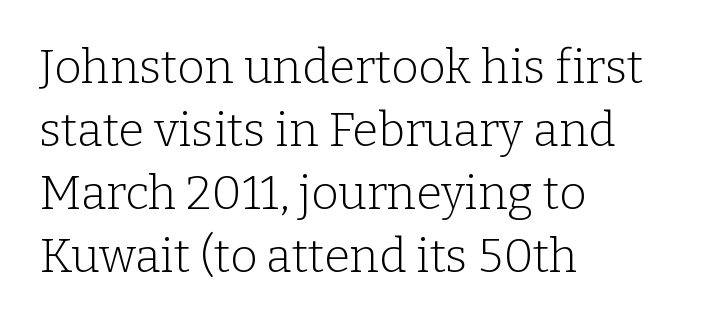
Q: Is the text bold? A: No.
Q: Is the text italic (slanted)? A: No, it is upright.
Q: Is the typeface a serif or a sans-serif typeface? A: Serif.
Q: Is the text underlined? A: No.
Q: How is the paragraph aligned? A: Left-aligned.
Q: Is the spacing between letters normal or unusually wide? A: Normal.
Q: Is the spacing between lines tight, normal or loose? A: Normal.
Q: Width (condensed, normal, or wide)? A: Normal.
Q: Stroke contrast? A: Low.
Q: x-height? A: Medium.
Q: Monospaced? A: No.
